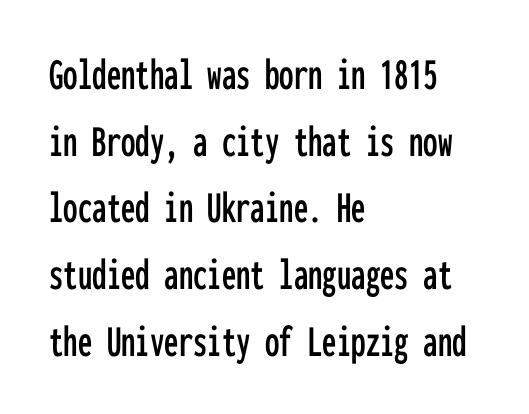
{"serif": "no", "italic": "no", "width": "condensed", "stroke_contrast": "low", "x_height": "medium", "monospaced": "yes", "underline": "no", "align": "left", "line_spacing": "normal", "line_spacing_ratio": 1.45, "letter_spacing": "normal", "letter_spacing_em": 0.0, "glyph_px": 46}
